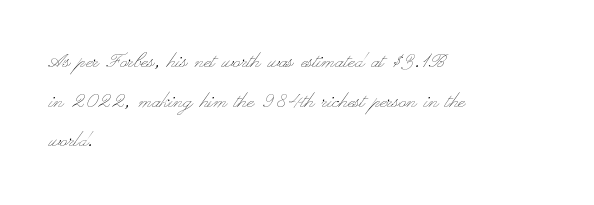
{"bold": "no", "underline": "no", "align": "left", "line_spacing": "normal", "line_spacing_ratio": 1.59, "letter_spacing": "normal", "letter_spacing_em": 0.0, "glyph_px": 25}
